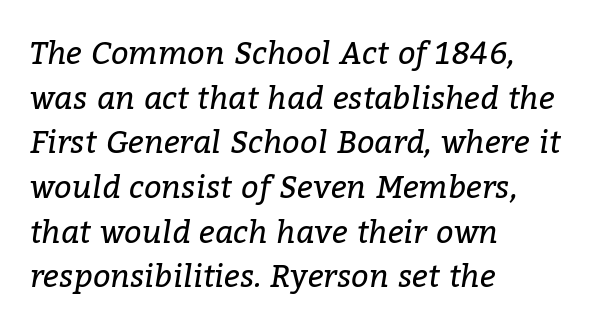
{"serif": "yes", "italic": "yes", "lean": "right", "slant_degrees": 9, "bold": "no", "weight": "regular", "width": "normal", "stroke_contrast": "low", "x_height": "medium", "monospaced": "no", "underline": "no", "align": "left", "line_spacing": "normal", "line_spacing_ratio": 1.44, "letter_spacing": "normal", "letter_spacing_em": 0.0, "glyph_px": 31}
